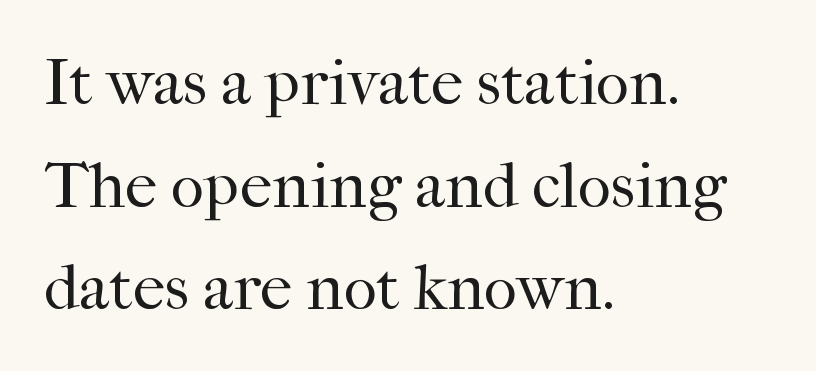
A student would call this left alignment; a typographer would say flush left, rag right. This sample uses plain, unmodified letter spacing. The weight tops out at a normal text grade. Regular leading. Rendered with straight, roman letterforms.
